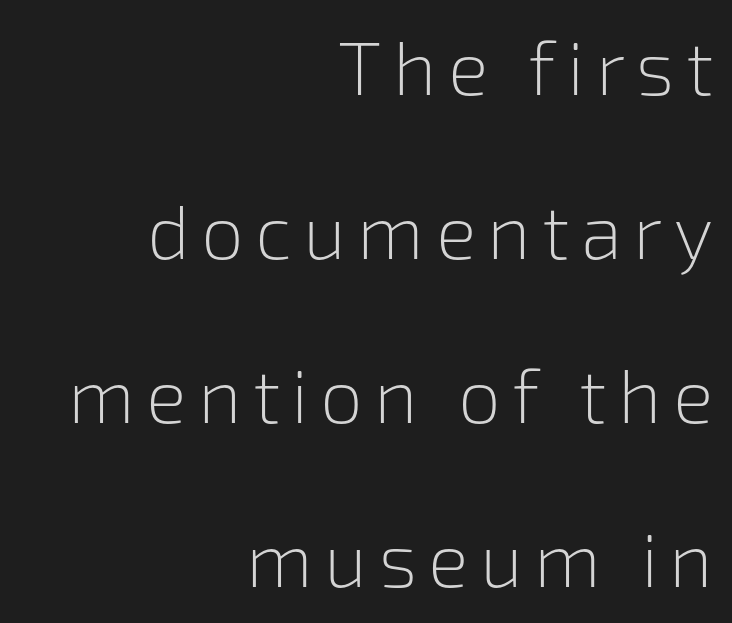
{"serif": "no", "italic": "no", "bold": "no", "weight": "light", "width": "normal", "stroke_contrast": "low", "x_height": "medium", "monospaced": "no", "underline": "no", "align": "right", "line_spacing": "loose", "line_spacing_ratio": 2.16, "glyph_px": 76}
